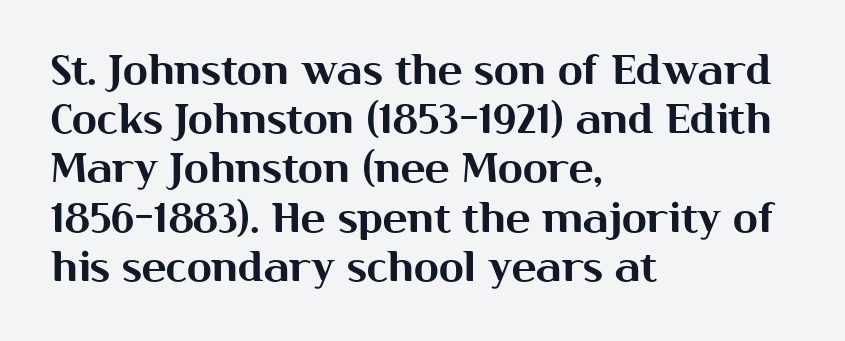
{"serif": "no", "italic": "no", "width": "normal", "stroke_contrast": "medium", "x_height": "medium", "monospaced": "no", "underline": "no", "align": "left", "line_spacing_ratio": 1.2, "letter_spacing": "normal", "letter_spacing_em": 0.0, "glyph_px": 41}
